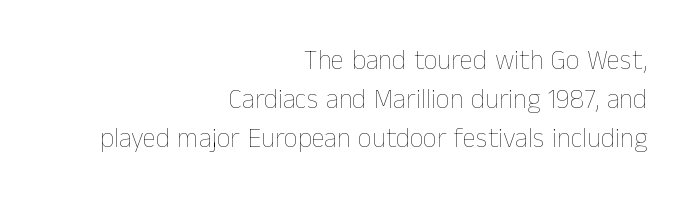
Q: Is the text bold? A: No.
Q: Is the text italic (slanted)? A: No, it is upright.
Q: Is the text underlined? A: No.
Q: How is the paragraph aligned? A: Right-aligned.
Q: Is the spacing between letters normal or unusually wide? A: Normal.
Q: Is the spacing between lines tight, normal or loose? A: Normal.
